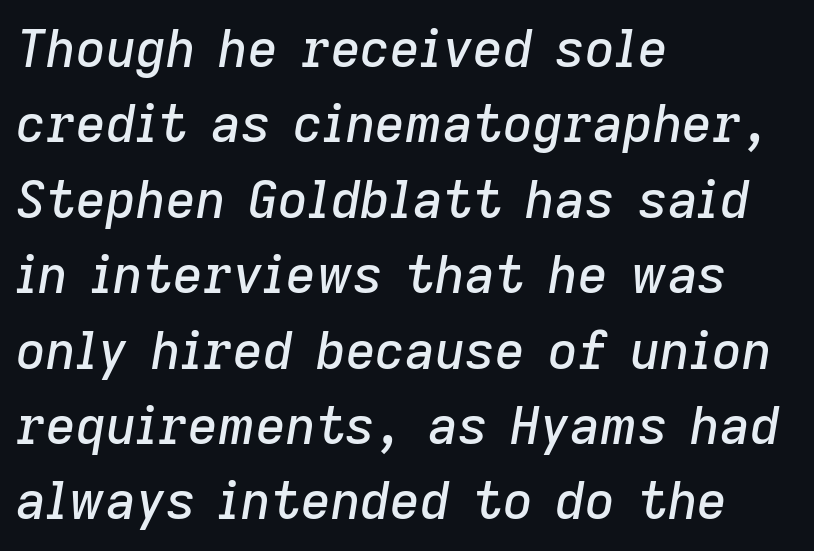
Clear beneath every line of the passage. These lines stack with their left ends in a neat column. Nobody touched the tracking dial on this one. Proportional: the letters do not fall into vertical columns. The leading is moderate, giving the passage an even texture.
